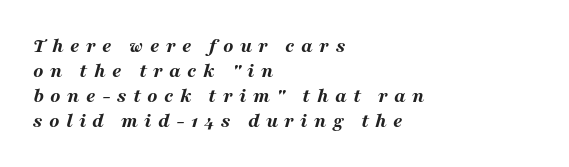
The image shows 21 px bold type, italic (leaning right); set left-aligned, line spacing 1.19x, unusually wide letter spacing (+0.3 em), not underlined.
